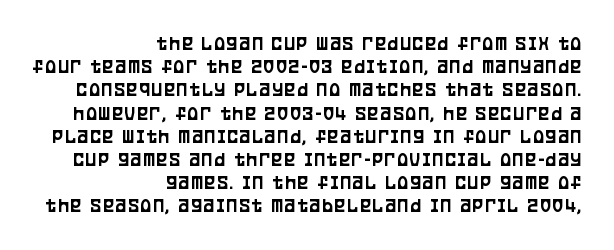
The image shows 20 px text type, upright; set right-aligned, line spacing 1.16x, not underlined.
